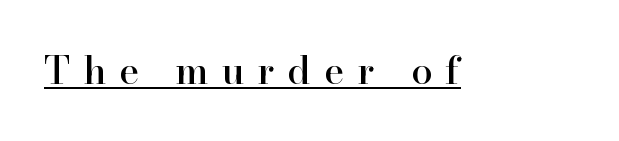
{"serif": "yes", "italic": "no", "width": "normal", "stroke_contrast": "high", "x_height": "small", "monospaced": "no", "underline": "yes", "letter_spacing": "wide", "letter_spacing_em": 0.35, "glyph_px": 38}
